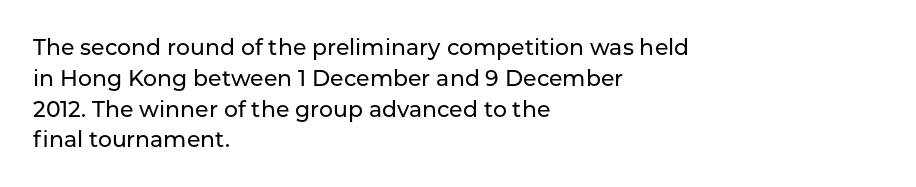
The image shows 22 px text type, upright; set left-aligned, normal line spacing (1.4x), normal letter spacing, not underlined.
